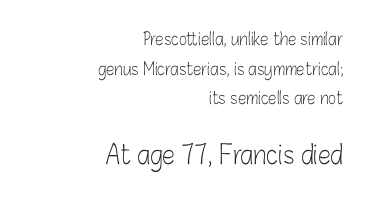
The image shows 26 px text type, upright; set right-aligned, line spacing 1.75x, normal letter spacing, not underlined; the second (bottom) block is 1.53x larger.
